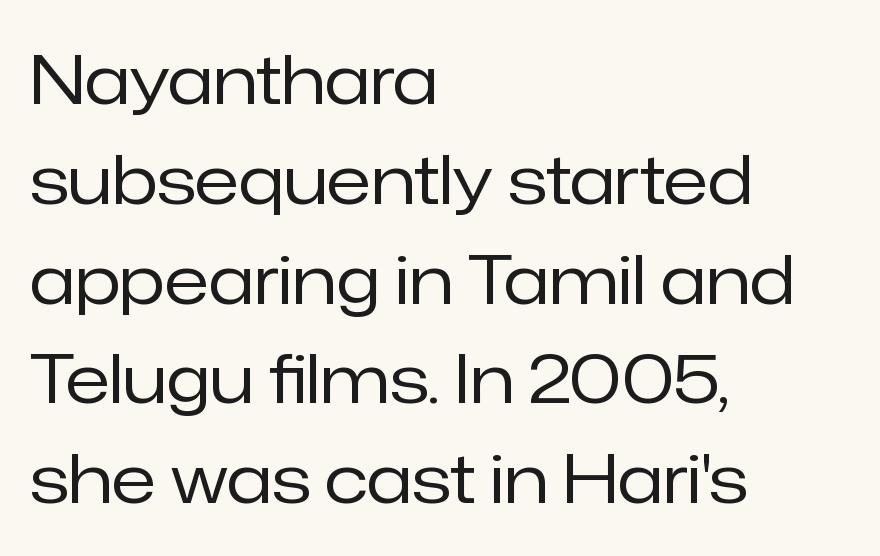
To sum up the face: it is a sans, with no serifs. You could not count columns in this text — the font is proportionally spaced. The string is rendered with underlining switched off. When letters stand straight like this, we call the style roman or upright.
